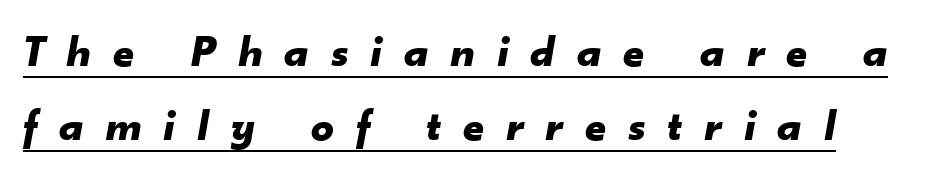
The image shows 45 px bold type, italic (leaning right); set normal line spacing (1.64x), unusually wide letter spacing (+0.49 em), underlined; low stroke contrast and a small x-height.
